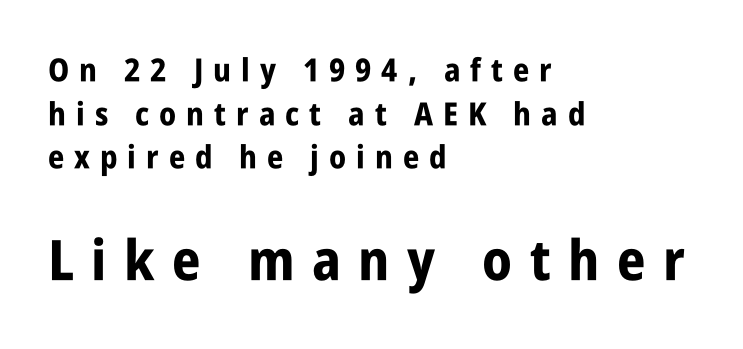
{"serif": "no", "italic": "no", "bold": "yes", "weight": "bold", "width": "condensed", "stroke_contrast": "low", "x_height": "large", "monospaced": "no", "underline": "no", "align": "left", "line_spacing": "normal", "line_spacing_ratio": 1.36, "letter_spacing": "wide", "letter_spacing_em": 0.31, "larger_block": "second", "size_ratio": 1.75, "glyph_px": 56}
